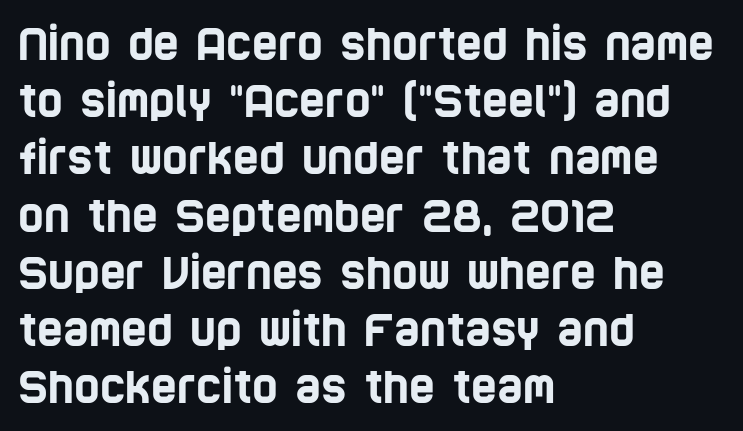
{"serif": "no", "width": "condensed", "stroke_contrast": "low", "x_height": "large", "monospaced": "no", "underline": "no", "align": "left", "line_spacing": "normal", "line_spacing_ratio": 1.3, "letter_spacing": "normal", "letter_spacing_em": 0.0, "glyph_px": 44}
